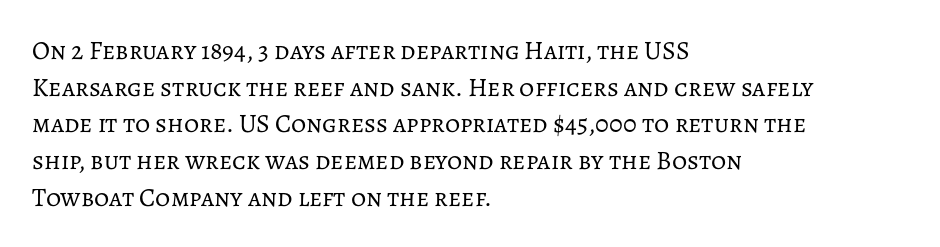
Q: Is the text bold? A: No.
Q: Is the text italic (slanted)? A: No, it is upright.
Q: Is the text underlined? A: No.
Q: How is the paragraph aligned? A: Left-aligned.
Q: Is the spacing between letters normal or unusually wide? A: Normal.
Q: Is the spacing between lines tight, normal or loose? A: Normal.
